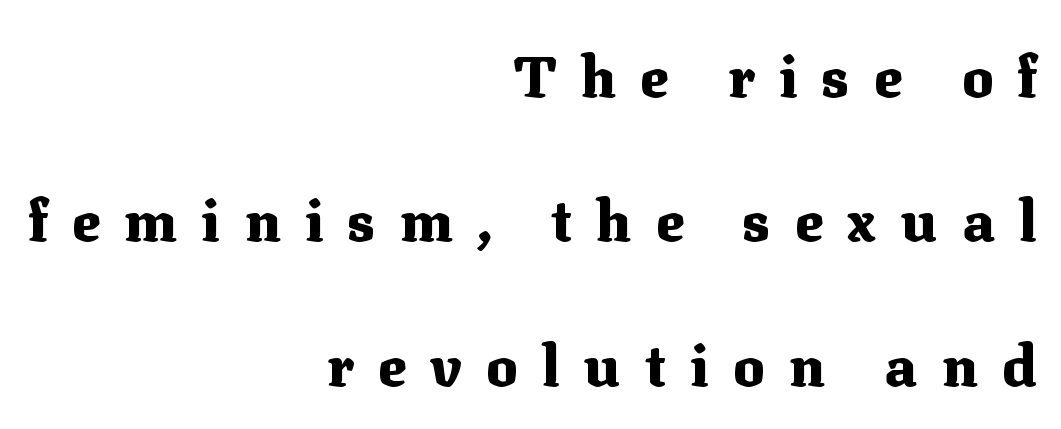
{"serif": "yes", "italic": "no", "bold": "yes", "weight": "heavy", "width": "normal", "stroke_contrast": "medium", "x_height": "medium", "monospaced": "no", "underline": "no", "align": "right", "line_spacing": "loose", "line_spacing_ratio": 2.49, "letter_spacing": "wide", "letter_spacing_em": 0.42, "glyph_px": 58}
